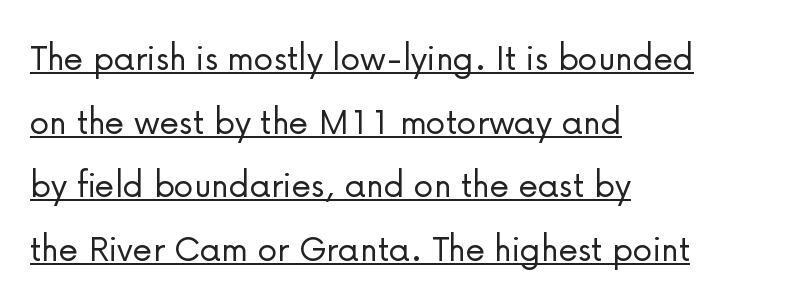
Weight class: somewhere from thin through regular. Between one letter and the next there's only the usual sliver of space. Visually the block forms a straight wall on the left and a jagged coastline on the right. No italicization has been applied; the sample stays upright.
